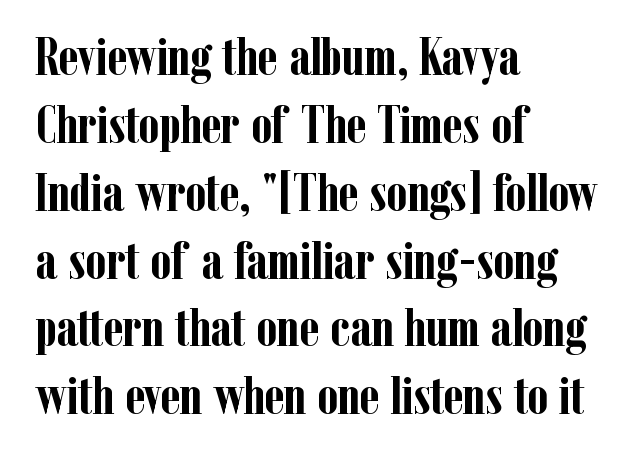
Q: Is the text bold? A: Yes.
Q: Is the text italic (slanted)? A: No, it is upright.
Q: Is the typeface a serif or a sans-serif typeface? A: Serif.
Q: Is the text underlined? A: No.
Q: How is the paragraph aligned? A: Left-aligned.
Q: Is the spacing between letters normal or unusually wide? A: Normal.
Q: Is the spacing between lines tight, normal or loose? A: Normal.
Q: Width (condensed, normal, or wide)? A: Condensed.
Q: Stroke contrast? A: Low.
Q: x-height? A: Medium.
Q: Monospaced? A: No.
